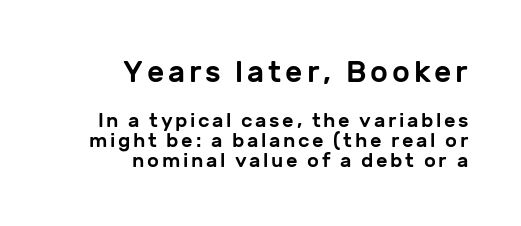
The image shows 30 px sans-serif type, upright; set right-aligned, tight line spacing (1.02x), not underlined; the first (top) block is 1.5x larger; low stroke contrast and a medium x-height.
